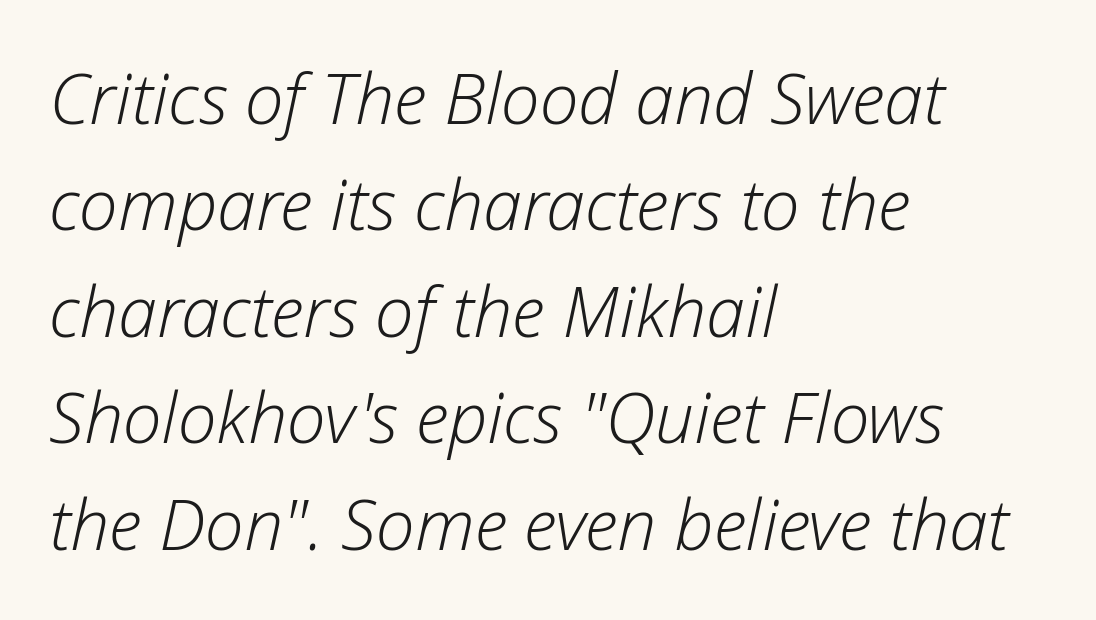
Q: Is the text bold? A: No.
Q: Is the text italic (slanted)? A: Yes, it leans right by about 12 degrees.
Q: Is the text underlined? A: No.
Q: How is the paragraph aligned? A: Left-aligned.
Q: Is the spacing between letters normal or unusually wide? A: Normal.
Q: Is the spacing between lines tight, normal or loose? A: Normal.
Q: Width (condensed, normal, or wide)? A: Normal.
Q: Stroke contrast? A: Low.
Q: x-height? A: Medium.
Q: Monospaced? A: No.
